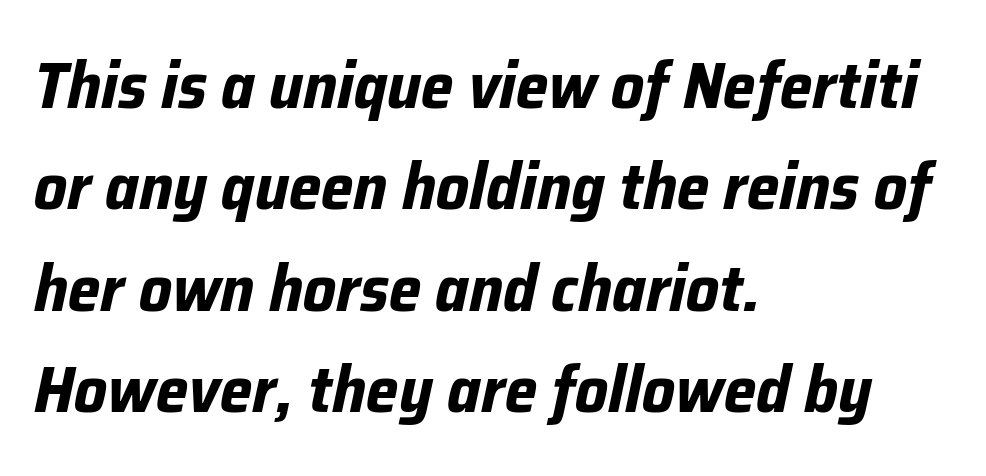
{"italic": "yes", "lean": "right", "slant_degrees": 12, "bold": "yes", "weight": "bold", "width": "normal", "stroke_contrast": "low", "x_height": "medium", "monospaced": "no", "underline": "no", "align": "left", "line_spacing": "normal", "line_spacing_ratio": 1.56, "letter_spacing": "normal", "letter_spacing_em": 0.0, "glyph_px": 65}
